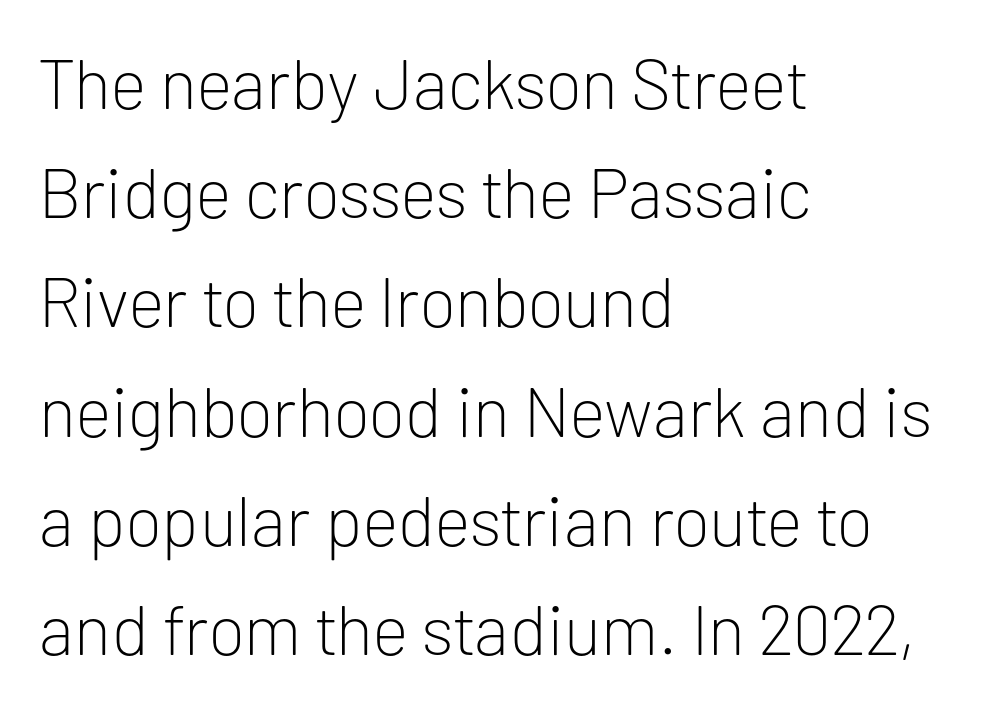
{"serif": "no", "italic": "no", "bold": "no", "weight": "light", "width": "normal", "stroke_contrast": "low", "x_height": "medium", "monospaced": "no", "underline": "no", "align": "left", "line_spacing": "normal", "line_spacing_ratio": 1.56, "letter_spacing": "normal", "letter_spacing_em": 0.0, "glyph_px": 70}
